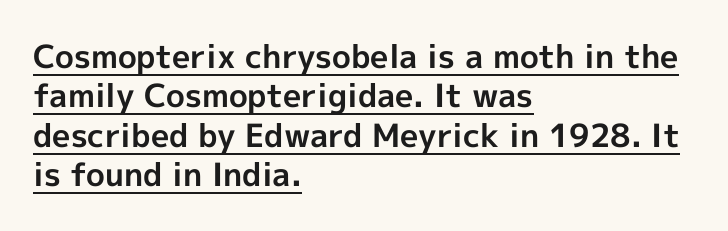
Q: Is the text bold? A: Yes.
Q: Is the text italic (slanted)? A: No, it is upright.
Q: Is the typeface a serif or a sans-serif typeface? A: Sans-serif.
Q: Is the text underlined? A: Yes.
Q: How is the paragraph aligned? A: Left-aligned.
Q: Is the spacing between letters normal or unusually wide? A: Normal.
Q: Width (condensed, normal, or wide)? A: Normal.
Q: x-height? A: Medium.
Q: Monospaced? A: No.
